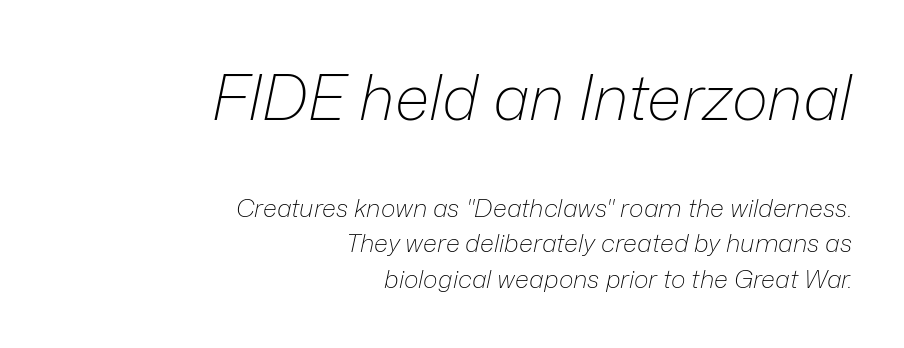
{"italic": "yes", "lean": "right", "slant_degrees": 12, "bold": "no", "weight": "light", "width": "normal", "stroke_contrast": "low", "x_height": "medium", "monospaced": "no", "underline": "no", "align": "right", "line_spacing": "normal", "line_spacing_ratio": 1.41, "letter_spacing": "normal", "letter_spacing_em": 0.0, "larger_block": "first", "size_ratio": 2.48, "glyph_px": 62}
